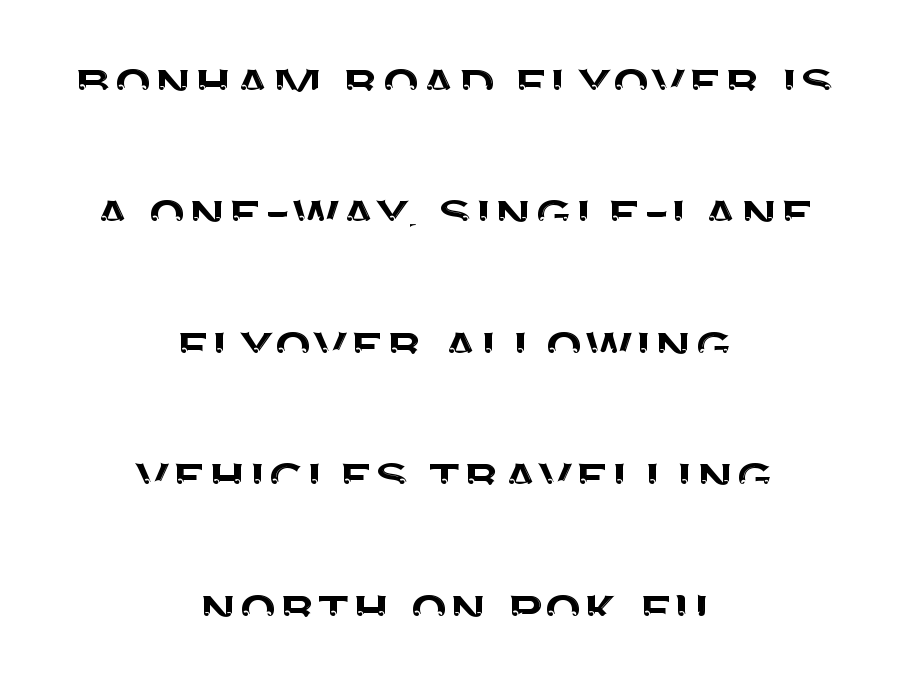
{"serif": "no", "italic": "no", "width": "normal", "stroke_contrast": "medium", "x_height": "large", "monospaced": "no", "underline": "no", "align": "center", "line_spacing": "loose", "line_spacing_ratio": 2.12, "letter_spacing": "normal", "letter_spacing_em": 0.0, "glyph_px": 62}
